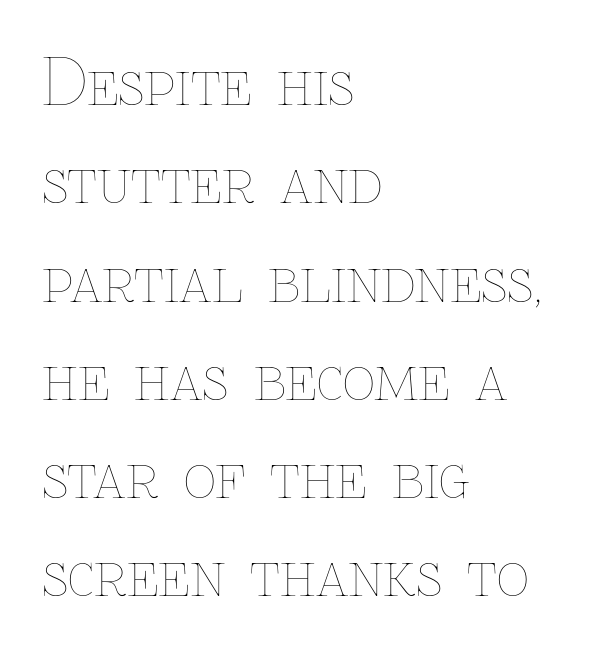
Q: Is the text bold? A: No.
Q: Is the text italic (slanted)? A: No, it is upright.
Q: Is the text underlined? A: No.
Q: How is the paragraph aligned? A: Left-aligned.
Q: Is the spacing between letters normal or unusually wide? A: Normal.
Q: Is the spacing between lines tight, normal or loose? A: Normal.
Q: Width (condensed, normal, or wide)? A: Normal.
Q: Stroke contrast? A: Low.
Q: x-height? A: Medium.
Q: Monospaced? A: No.
